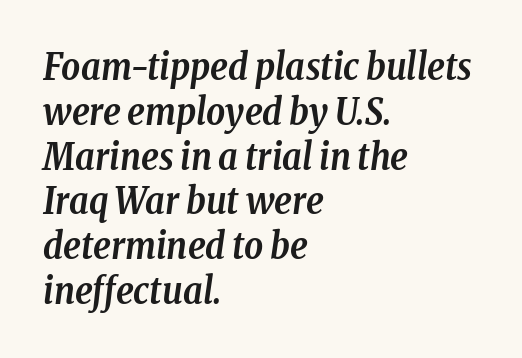
Posture: slanted. Reading down the block, your eye returns to a fixed left position each line. The gaps between neighbouring characters are ordinary and unremarkable. The space beneath each line is pristine and unruled. In terms of weight, the rendering is a true, heavy bold. Regarding serifs, this sample has them.
